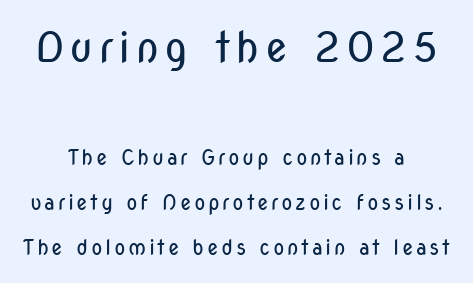
This block would shrink considerably if given ordinary leading; it's expanded now. This reads as an unemphasized weight, regular at the heaviest. The type sits square on the baseline with zero lean. The characters display no serif detailing; their extremities are plain. Reading top to bottom, the characters get smaller at the block break. The foot of each line stays bare and open.
